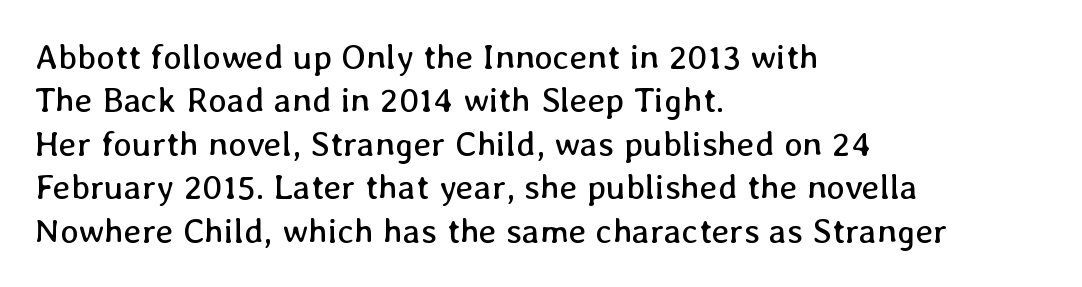
Stems here are at most as thick as an everyday book face. Only glyphs here, with clear space below each row. Honestly, the letter spacing is just normal — you wouldn't notice it. The letters stand straight up with perfectly vertical stems. The face used here is proportionally spaced, like ordinary book or web type. A classic flush-left, rag-right setting is used for this passage.
